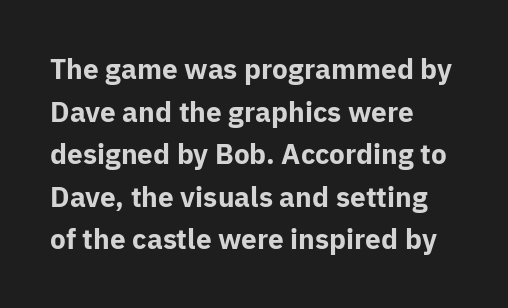
Each letter keeps its own natural width here, so spacing adapts to shape. Its strokes are broad and dark, the hallmark of bold type. The font's upright variant was chosen for this text. Classification — sans serif. Just letters on the line, the space beneath them empty. A normal amount of white space separates one row of letters from the next.
